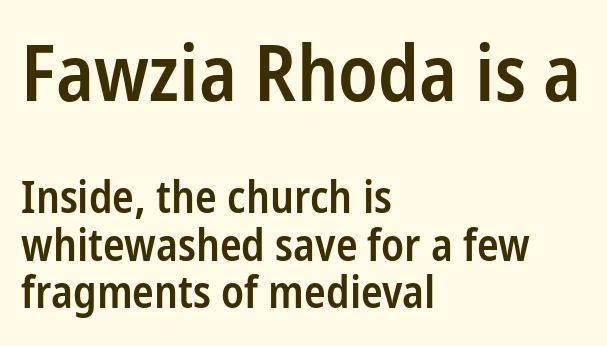
{"serif": "no", "italic": "no", "bold": "semi", "weight": "semibold", "width": "condensed", "stroke_contrast": "low", "x_height": "medium", "monospaced": "no", "underline": "no", "align": "left", "line_spacing": "tight", "line_spacing_ratio": 1.06, "letter_spacing": "normal", "letter_spacing_em": 0.0, "larger_block": "first", "size_ratio": 1.73, "glyph_px": 78}
